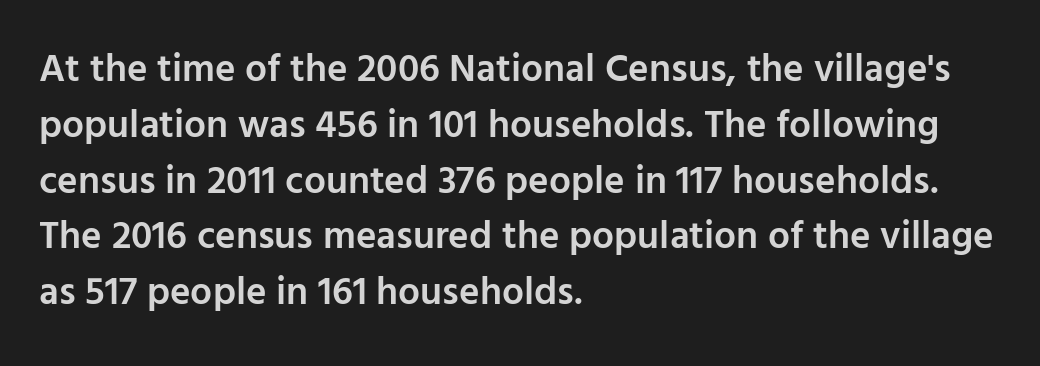
{"serif": "no", "italic": "no", "bold": "semi", "weight": "semibold", "width": "normal", "stroke_contrast": "low", "x_height": "medium", "monospaced": "no", "underline": "no", "align": "left", "line_spacing": "normal", "line_spacing_ratio": 1.43, "letter_spacing": "normal", "letter_spacing_em": 0.0, "glyph_px": 39}
